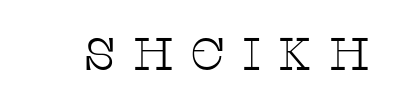
{"serif": "yes", "italic": "no", "bold": "no", "weight": "thin", "width": "wide", "stroke_contrast": "low", "x_height": "large", "monospaced": "no", "underline": "no", "letter_spacing": "wide", "letter_spacing_em": 0.33, "glyph_px": 46}
